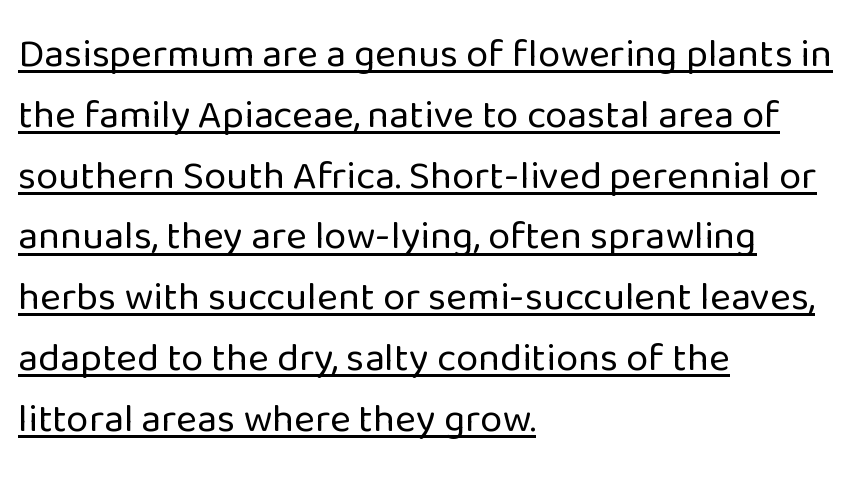
{"serif": "no", "italic": "no", "bold": "no", "weight": "regular", "width": "normal", "stroke_contrast": "low", "x_height": "medium", "monospaced": "no", "underline": "yes", "align": "left", "line_spacing": "normal", "line_spacing_ratio": 1.52, "letter_spacing": "normal", "letter_spacing_em": 0.0, "glyph_px": 40}
